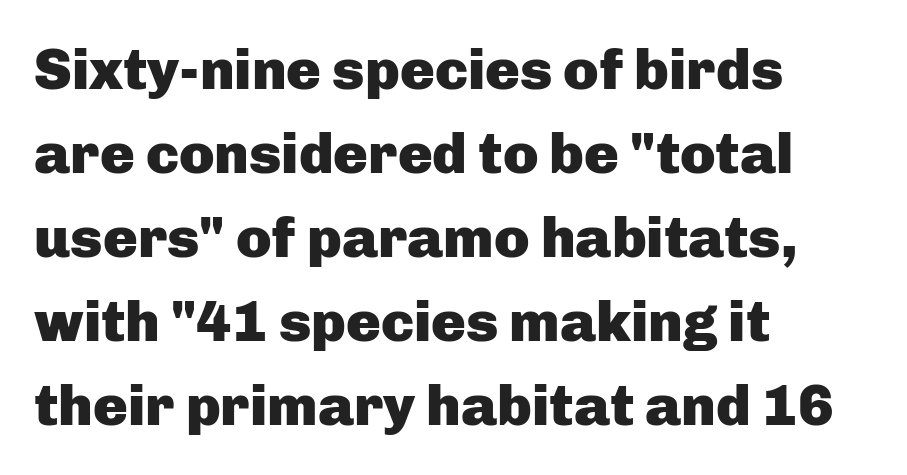
{"serif": "no", "italic": "no", "bold": "yes", "weight": "heavy", "width": "normal", "stroke_contrast": "low", "x_height": "medium", "monospaced": "no", "underline": "no", "align": "left", "line_spacing": "normal", "line_spacing_ratio": 1.45, "letter_spacing": "normal", "letter_spacing_em": 0.0, "glyph_px": 58}
